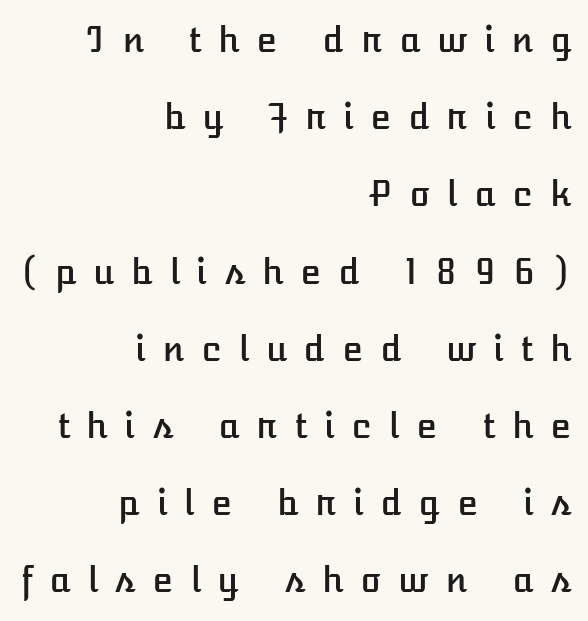
{"italic": "no", "width": "normal", "stroke_contrast": "low", "x_height": "medium", "monospaced": "no", "underline": "no", "align": "right", "line_spacing": "loose", "line_spacing_ratio": 2.27, "letter_spacing": "wide", "letter_spacing_em": 0.5, "glyph_px": 34}
